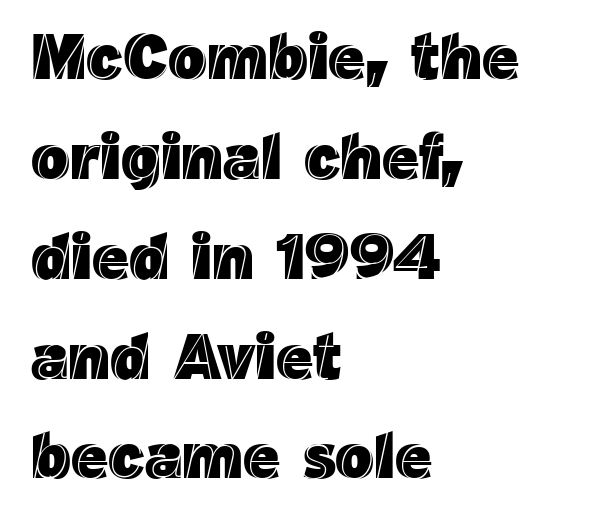
{"italic": "no", "width": "normal", "x_height": "medium", "monospaced": "no", "underline": "no", "align": "left", "line_spacing": "normal", "line_spacing_ratio": 1.56, "letter_spacing": "normal", "letter_spacing_em": 0.0, "glyph_px": 64}
